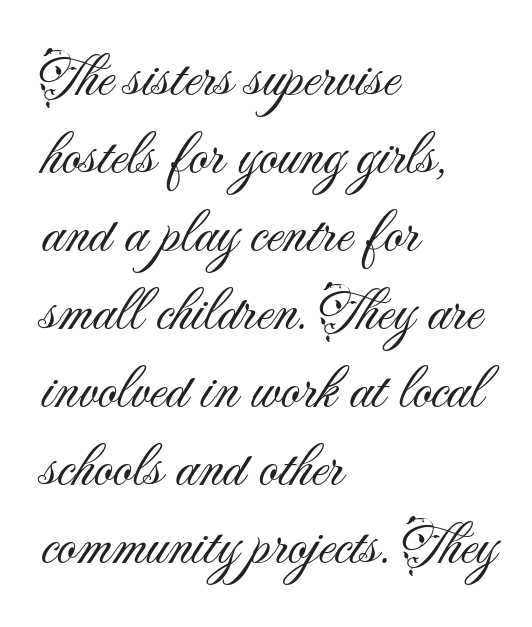
{"serif": "no", "bold": "no", "weight": "light", "width": "normal", "stroke_contrast": "medium", "x_height": "small", "monospaced": "no", "underline": "no", "align": "left", "line_spacing": "normal", "line_spacing_ratio": 1.3, "letter_spacing": "normal", "letter_spacing_em": 0.0, "glyph_px": 60}
